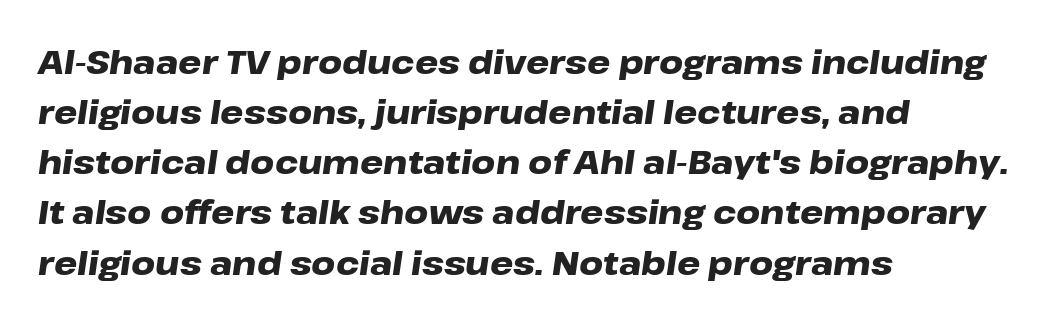
The image shows 33 px heavy, wide type, italic (leaning right); set left-aligned, normal line spacing (1.52x), normal letter spacing, not underlined; low stroke contrast and a medium x-height.
